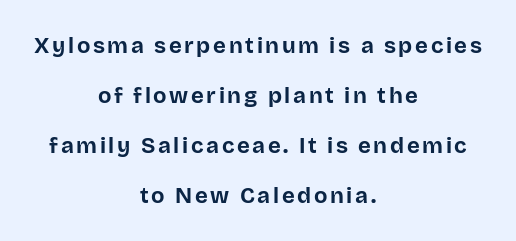
The image shows 22 px bold type, upright; set centered, loose line spacing (2.27x), not underlined.
